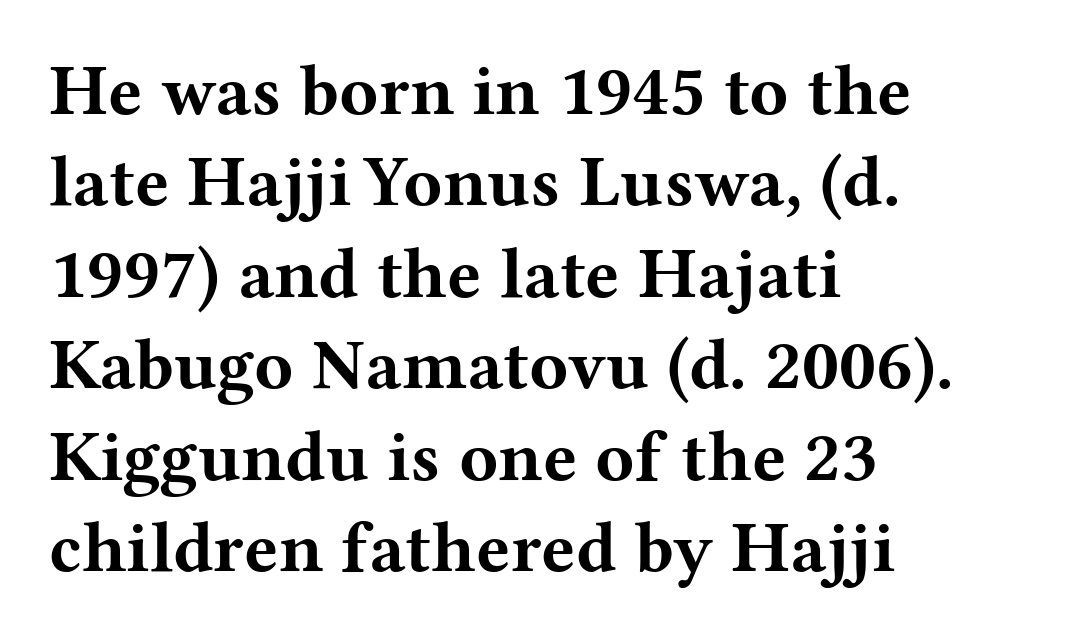
{"serif": "yes", "italic": "no", "bold": "yes", "weight": "bold", "width": "wide", "stroke_contrast": "medium", "x_height": "medium", "monospaced": "no", "underline": "no", "align": "left", "line_spacing": "normal", "line_spacing_ratio": 1.27, "letter_spacing": "normal", "letter_spacing_em": 0.0, "glyph_px": 72}
